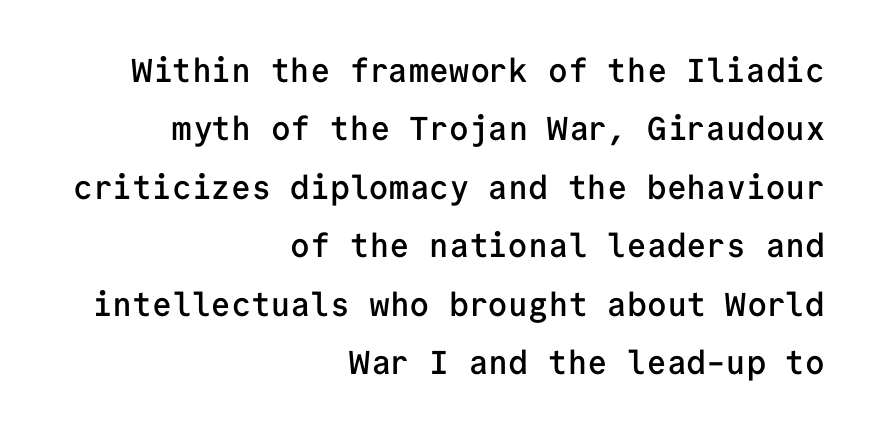
Q: Is the text bold? A: Semi-bold.
Q: Is the text italic (slanted)? A: No, it is upright.
Q: Is the typeface a serif or a sans-serif typeface? A: Sans-serif.
Q: Is the text underlined? A: No.
Q: How is the paragraph aligned? A: Right-aligned.
Q: Is the spacing between letters normal or unusually wide? A: Normal.
Q: Width (condensed, normal, or wide)? A: Normal.
Q: Stroke contrast? A: Low.
Q: x-height? A: Medium.
Q: Monospaced? A: Yes.
